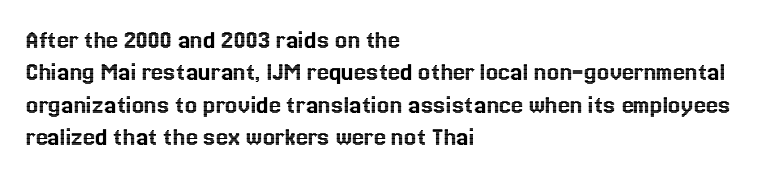
The image shows 27 px text type, upright; set left-aligned, line spacing 1.2x, normal letter spacing, not underlined.
